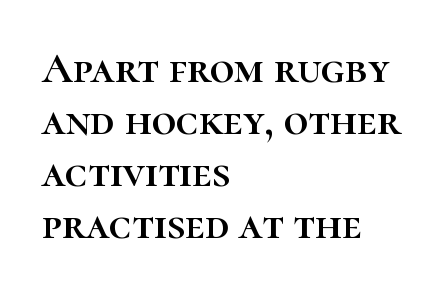
Q: Is the text italic (slanted)? A: No, it is upright.
Q: Is the text underlined? A: No.
Q: How is the paragraph aligned? A: Left-aligned.
Q: Is the spacing between letters normal or unusually wide? A: Normal.
Q: Width (condensed, normal, or wide)? A: Normal.
Q: Stroke contrast? A: High.
Q: x-height? A: Medium.
Q: Monospaced? A: No.
